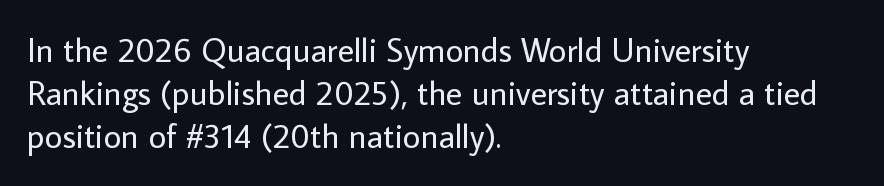
Q: Is the text bold? A: No.
Q: Is the text italic (slanted)? A: No, it is upright.
Q: Is the typeface a serif or a sans-serif typeface? A: Sans-serif.
Q: Is the text underlined? A: No.
Q: How is the paragraph aligned? A: Left-aligned.
Q: Is the spacing between letters normal or unusually wide? A: Normal.
Q: Is the spacing between lines tight, normal or loose? A: Normal.
Q: Width (condensed, normal, or wide)? A: Normal.
Q: Stroke contrast? A: Low.
Q: x-height? A: Medium.
Q: Monospaced? A: No.
